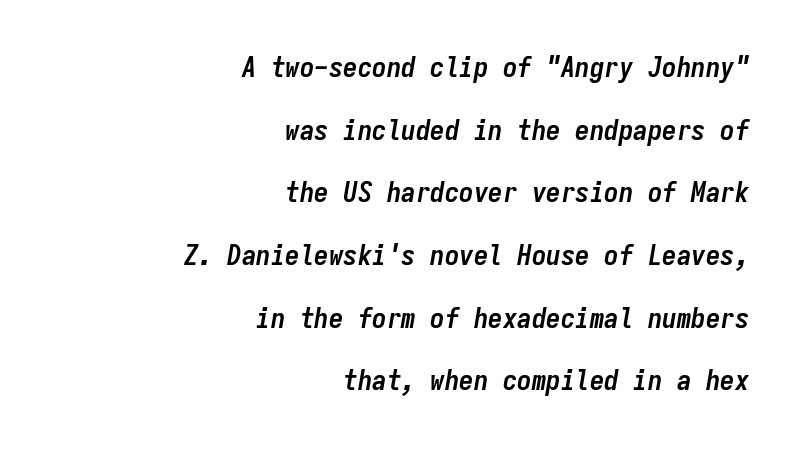
Q: Is the text bold? A: Yes.
Q: Is the text italic (slanted)? A: Yes, it leans right by about 9 degrees.
Q: Is the text underlined? A: No.
Q: How is the paragraph aligned? A: Right-aligned.
Q: Is the spacing between letters normal or unusually wide? A: Normal.
Q: Is the spacing between lines tight, normal or loose? A: Loose.
Q: Width (condensed, normal, or wide)? A: Condensed.
Q: Stroke contrast? A: Low.
Q: x-height? A: Medium.
Q: Monospaced? A: Yes.
